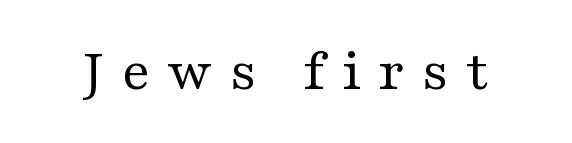
Q: Is the text bold? A: No.
Q: Is the text italic (slanted)? A: No, it is upright.
Q: Is the typeface a serif or a sans-serif typeface? A: Serif.
Q: Is the text underlined? A: No.
Q: Is the spacing between letters normal or unusually wide? A: Unusually wide.
Q: Width (condensed, normal, or wide)? A: Wide.
Q: Stroke contrast? A: Medium.
Q: x-height? A: Medium.
Q: Monospaced? A: No.
